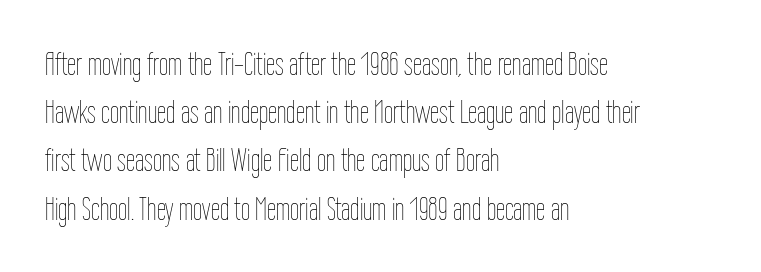
The image shows 33 px thin, condensed type, upright; set left-aligned, normal line spacing (1.46x), normal letter spacing, not underlined; low stroke contrast and a medium x-height.
